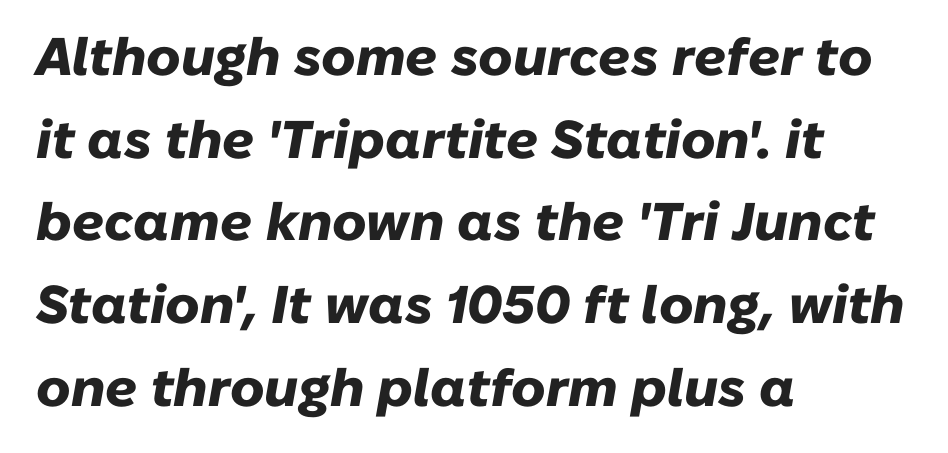
The image shows 53 px heavy type, italic (leaning right); set left-aligned, normal line spacing (1.56x), normal letter spacing, not underlined; low stroke contrast and a medium x-height.
